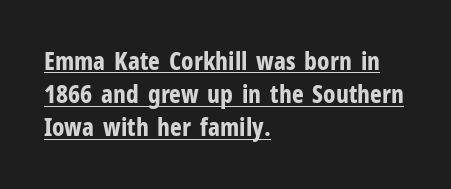
The image shows 25 px bold type, upright; set left-aligned, normal line spacing (1.33x), normal letter spacing, underlined.
